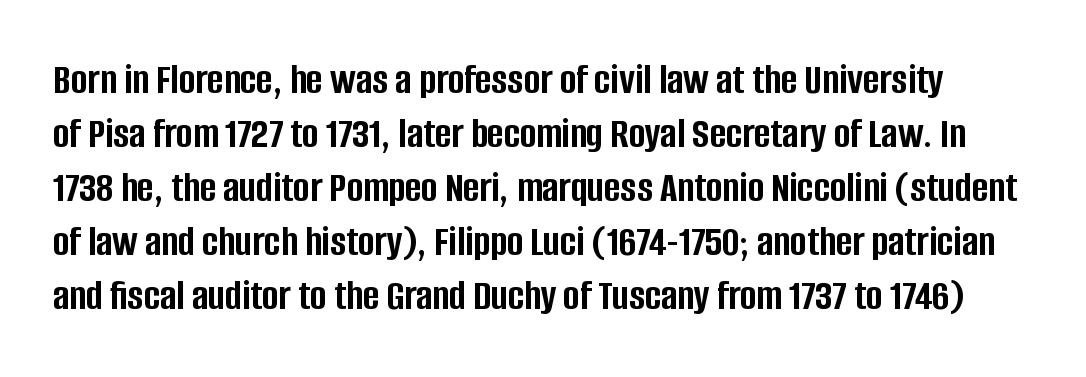
This is sans-serif lettering, the kind often seen on screens and signage. A clean baseline with only descenders dipping below it. The specimen reads as upright at a glance. These lines keep a tight, regular rhythm from letter to letter. The passage shown is typed in a proportional face where columns would drift. Caption: bold face, heavy strokes.
